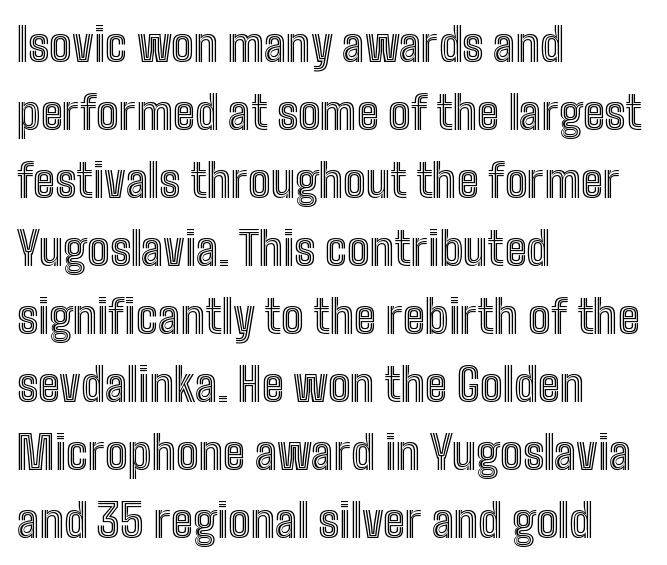
The image shows 45 px condensed type, upright; set left-aligned, normal line spacing (1.51x), normal letter spacing, not underlined; a medium x-height.
